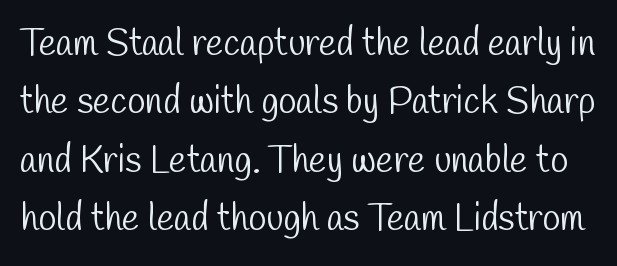
The image shows 37 px light, condensed sans-serif type; set normal line spacing (1.58x), normal letter spacing, not underlined; low stroke contrast and a medium x-height.
